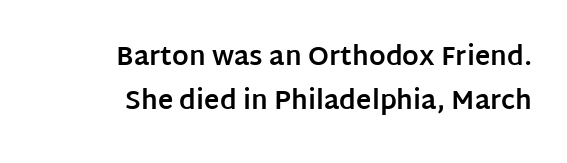
The axis of the letterforms is exactly vertical. The space directly below the letters is spotless. These lines keep a tight, regular rhythm from letter to letter. Pretty heavy lettering here — definitely bold. The setting favours the right margin, as signatures and pull-quotes sometimes do.
